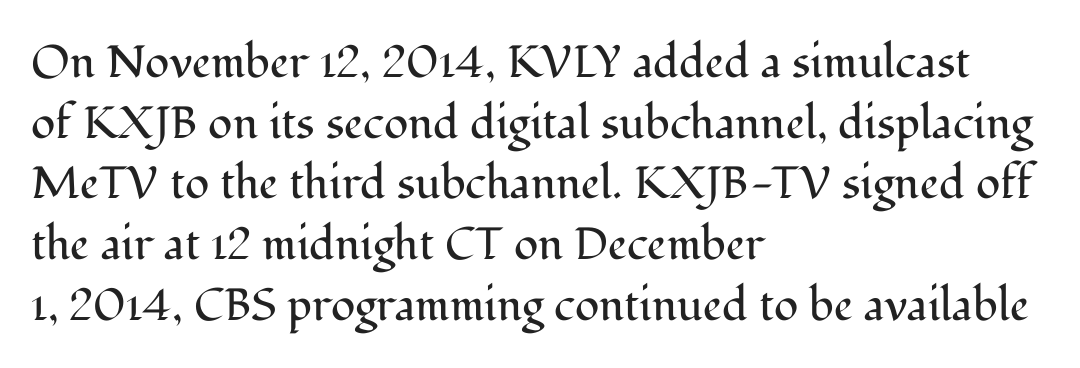
Every stem runs plumb, perpendicular to the baseline. Type style note: has serifs. The gaps between neighbouring characters are ordinary and unremarkable. Only glyphs here, with clear space below each row. The weight tops out at a normal text grade. Think of a printed novel: that variable character pitch is what you see here.
